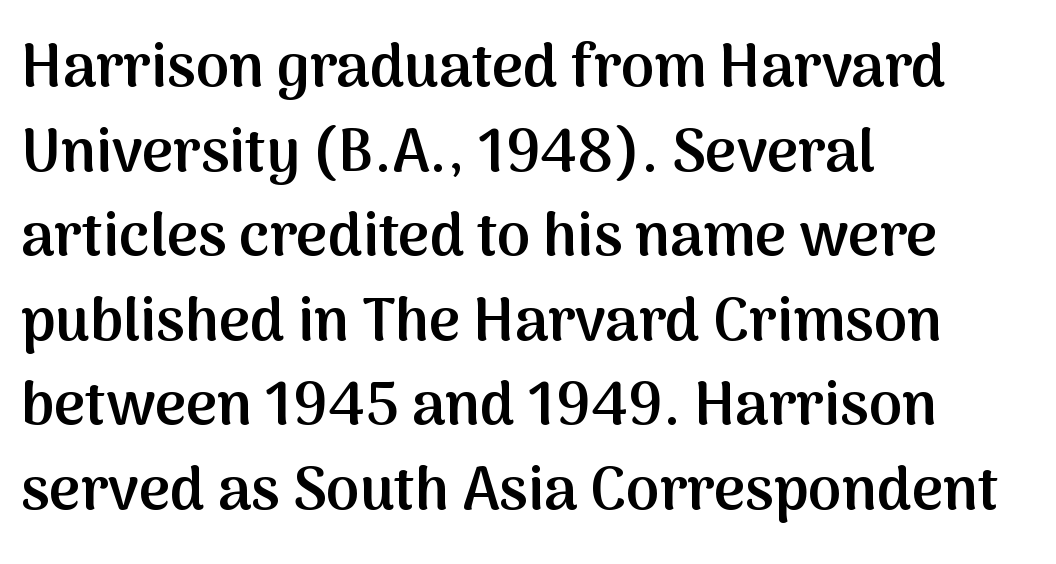
The image shows 60 px semibold sans-serif type, upright; set left-aligned, normal line spacing (1.41x), normal letter spacing, not underlined; medium stroke contrast and a medium x-height.
